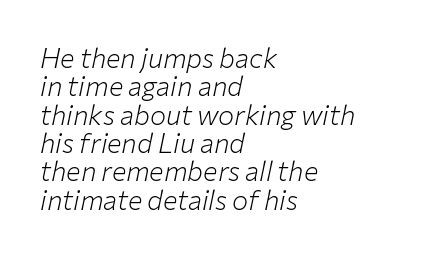
The image shows 27 px text type, italic (leaning right); set left-aligned, tight line spacing (1.05x), normal letter spacing, not underlined.
